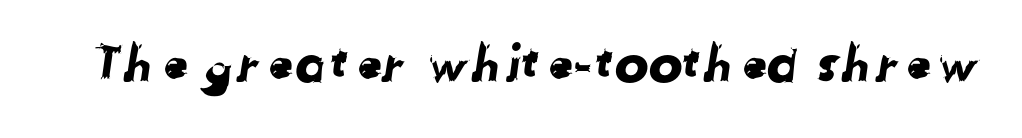
The letters carry no serifs — their stems end cleanly without finishing strokes. The line texture is even and compact thanks to regular tracking. Character widths vary here, with narrow letters taking less room than wide ones. Decoration check: the copy has no underline.
